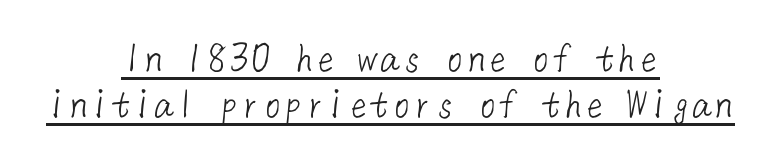
Q: Is the text bold? A: No.
Q: Is the typeface a serif or a sans-serif typeface? A: Sans-serif.
Q: Is the text underlined? A: Yes.
Q: How is the paragraph aligned? A: Centered.
Q: Is the spacing between letters normal or unusually wide? A: Normal.
Q: Is the spacing between lines tight, normal or loose? A: Tight.
Q: Width (condensed, normal, or wide)? A: Normal.
Q: Stroke contrast? A: Low.
Q: x-height? A: Medium.
